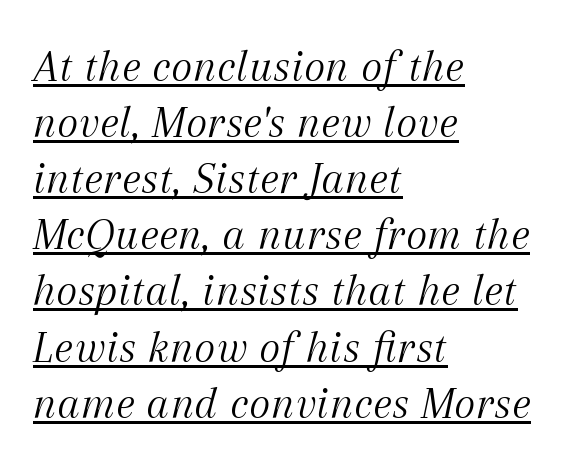
The passage shown is underscored from start to finish. A typesetter would call this proportional, since set widths differ per character. Horizontal alignment here is leftward, the default for most running prose. Stroke terminals: seriffed. The letterforms sit at book weight or below. The rendering keeps characters at their native spacing.
